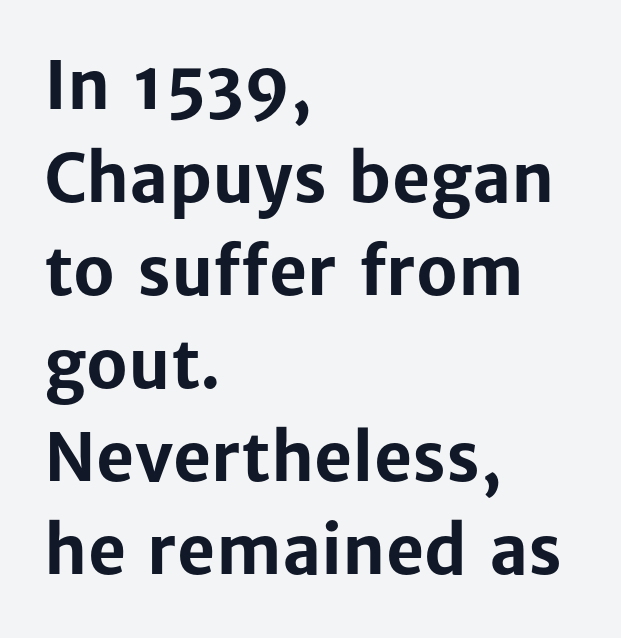
A sans-serif font was chosen for this passage. Posture: upright roman. Every letter is thick-stroked: bold, no question. Here the designer chose a conventional face with non-uniform glyph widths. Check under the words: just untouched page. Line starts are locked; line ends wander.
